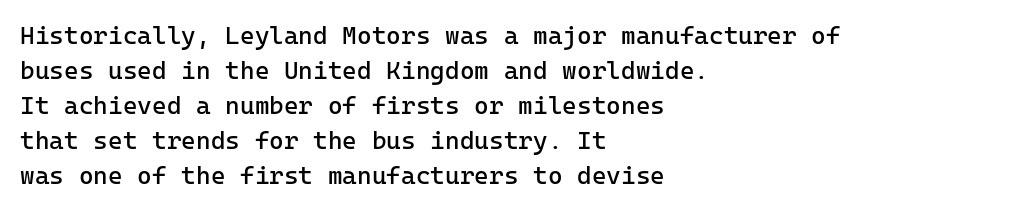
Nobody drew a line under any word here. The passage is arranged the way most books set body copy — flush left. Is the stroke heavy? The answer is a plain regular-or-lighter. Nobody touched the tracking dial on this one. A roman cut, with each character standing at attention. The space between consecutive lines is moderate.
